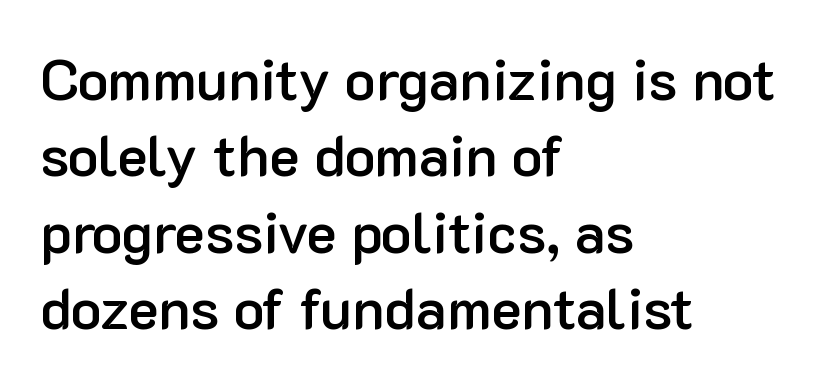
Q: Is the text bold? A: Semi-bold.
Q: Is the text italic (slanted)? A: No, it is upright.
Q: Is the typeface a serif or a sans-serif typeface? A: Sans-serif.
Q: Is the text underlined? A: No.
Q: How is the paragraph aligned? A: Left-aligned.
Q: Is the spacing between letters normal or unusually wide? A: Normal.
Q: Is the spacing between lines tight, normal or loose? A: Normal.
Q: Width (condensed, normal, or wide)? A: Normal.
Q: Stroke contrast? A: Low.
Q: x-height? A: Medium.
Q: Monospaced? A: No.
